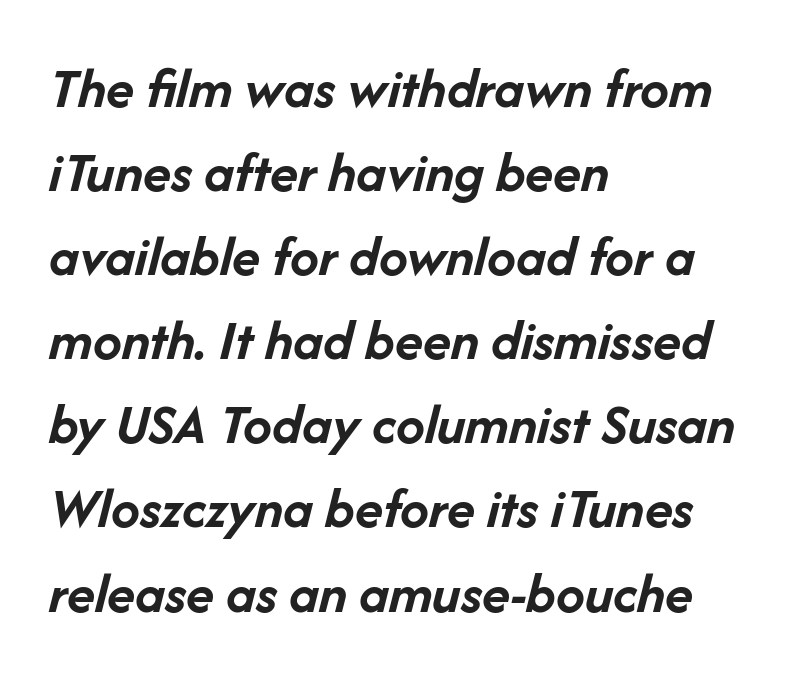
Q: Is the text bold? A: Yes.
Q: Is the text italic (slanted)? A: Yes, it leans right by about 14 degrees.
Q: Is the text underlined? A: No.
Q: How is the paragraph aligned? A: Left-aligned.
Q: Is the spacing between letters normal or unusually wide? A: Normal.
Q: Is the spacing between lines tight, normal or loose? A: Normal.
Q: Width (condensed, normal, or wide)? A: Normal.
Q: Stroke contrast? A: Low.
Q: x-height? A: Medium.
Q: Monospaced? A: No.
